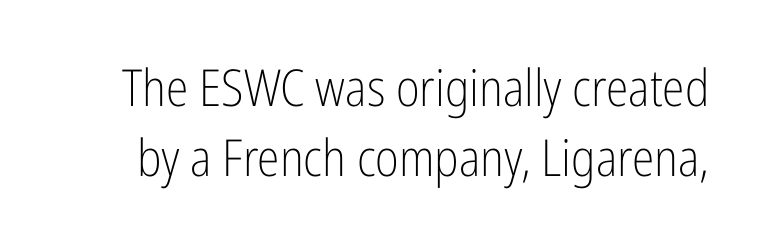
Here the designer chose a conventional face with non-uniform glyph widths. Each row of text sits above clean, open space. Standard letterfit; no display-style spreading of the glyphs. Whoever set this chose a conventional vertical rhythm.
